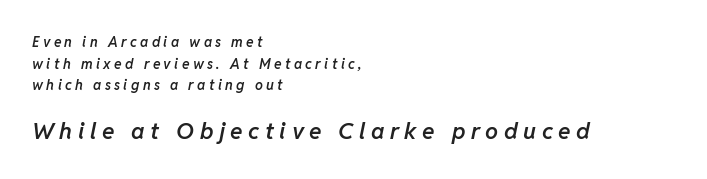
{"italic": "yes", "lean": "right", "slant_degrees": 11, "bold": "semi", "underline": "no", "align": "left", "line_spacing": "normal", "line_spacing_ratio": 1.54, "letter_spacing": "wide", "letter_spacing_em": 0.24, "larger_block": "second", "size_ratio": 1.64, "glyph_px": 23}
